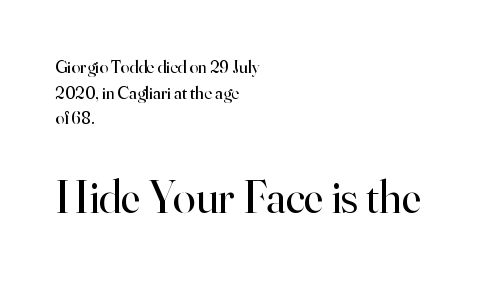
The image shows 46 px regular-weight serif type, upright; set left-aligned, normal line spacing (1.42x), normal letter spacing, not underlined; the second (bottom) block is 2.56x larger; high stroke contrast and a small x-height.
